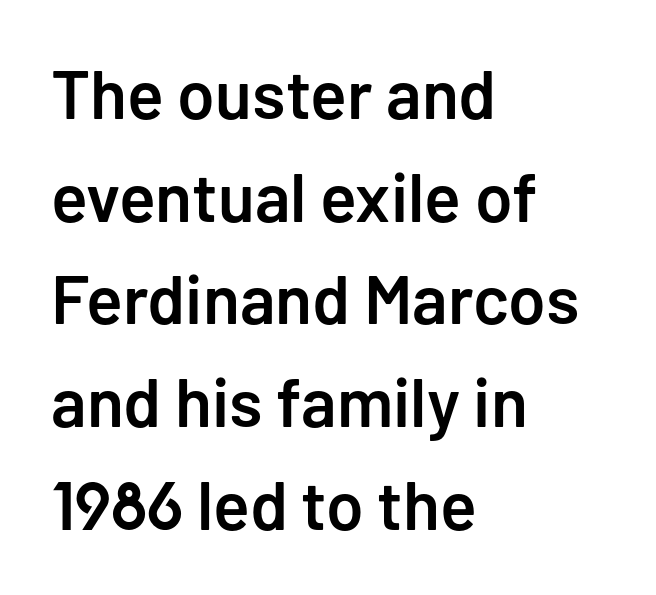
The image shows 68 px semibold sans-serif type, upright; set left-aligned, normal line spacing (1.51x), normal letter spacing, not underlined; low stroke contrast and a medium x-height.
